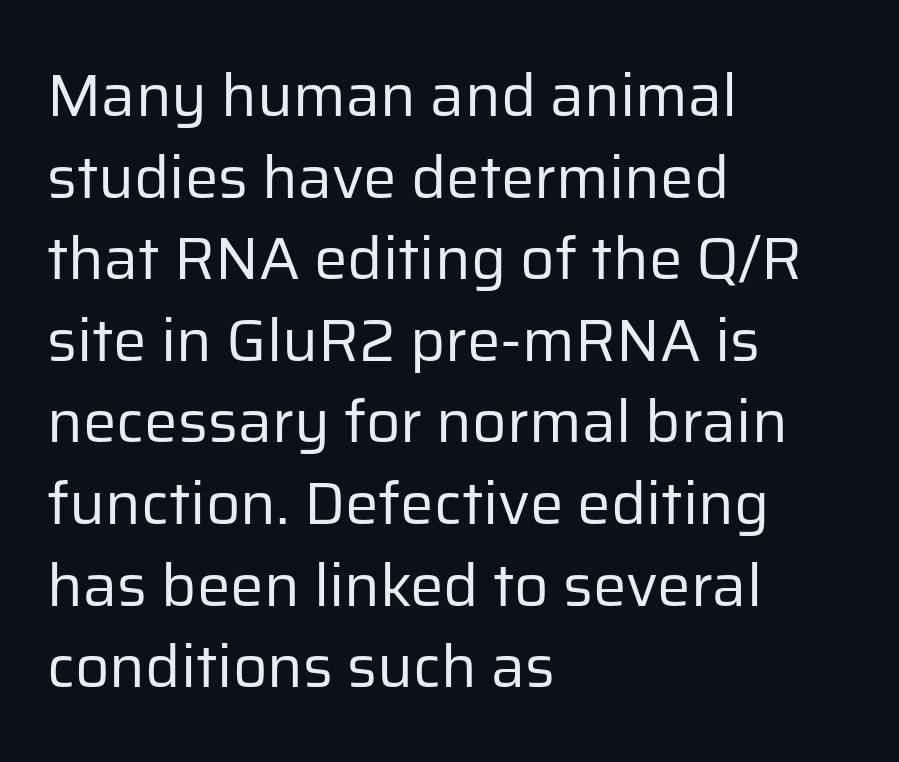
A light-to-regular cut is what we see here. This rendering uses left alignment, leaving the right contour irregular. It's the straight-up-and-down kind of type. Leading matches the norm, producing a regular column. The face used here is proportionally spaced, like ordinary book or web type.
